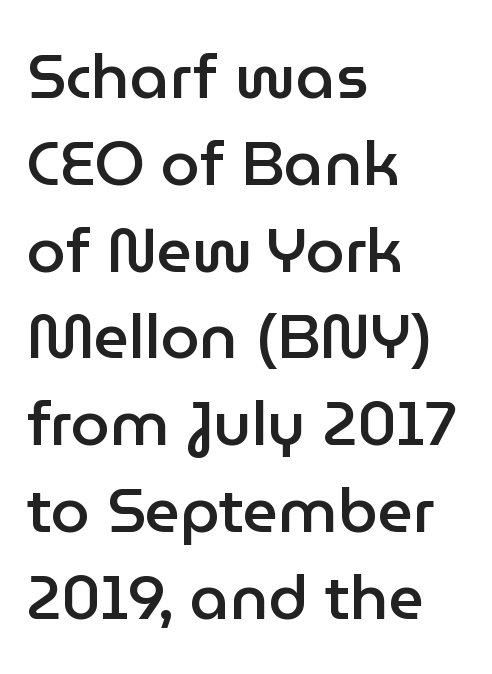
Q: Is the text bold? A: Semi-bold.
Q: Is the text italic (slanted)? A: No, it is upright.
Q: Is the typeface a serif or a sans-serif typeface? A: Sans-serif.
Q: Is the text underlined? A: No.
Q: How is the paragraph aligned? A: Left-aligned.
Q: Is the spacing between letters normal or unusually wide? A: Normal.
Q: Is the spacing between lines tight, normal or loose? A: Normal.
Q: Width (condensed, normal, or wide)? A: Normal.
Q: Stroke contrast? A: Low.
Q: x-height? A: Medium.
Q: Monospaced? A: No.
